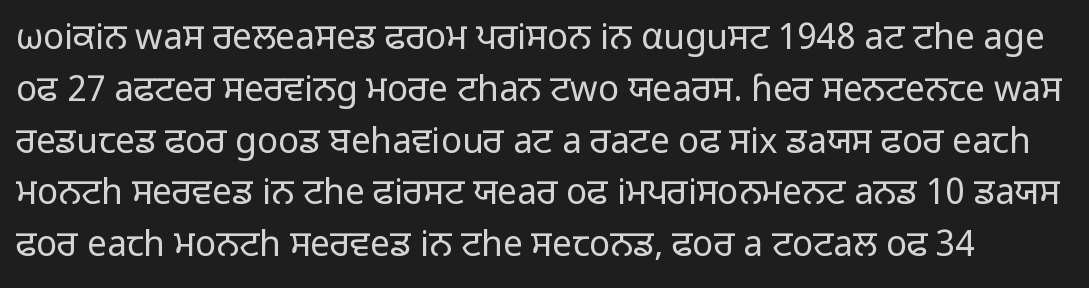
The image shows 35 px regular-weight sans-serif type, upright; set normal line spacing (1.48x), normal letter spacing, not underlined; low stroke contrast and a medium x-height.
